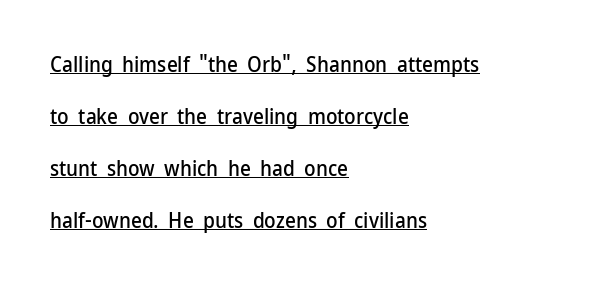
Q: Is the text italic (slanted)? A: No, it is upright.
Q: Is the text underlined? A: Yes.
Q: How is the paragraph aligned? A: Left-aligned.
Q: Is the spacing between letters normal or unusually wide? A: Normal.
Q: Is the spacing between lines tight, normal or loose? A: Loose.
